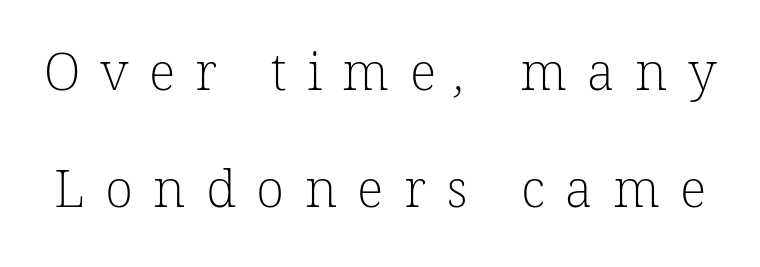
{"serif": "yes", "bold": "no", "weight": "light", "width": "normal", "stroke_contrast": "low", "x_height": "medium", "monospaced": "no", "underline": "no", "line_spacing": "loose", "line_spacing_ratio": 2.25, "letter_spacing": "wide", "letter_spacing_em": 0.39, "glyph_px": 52}
